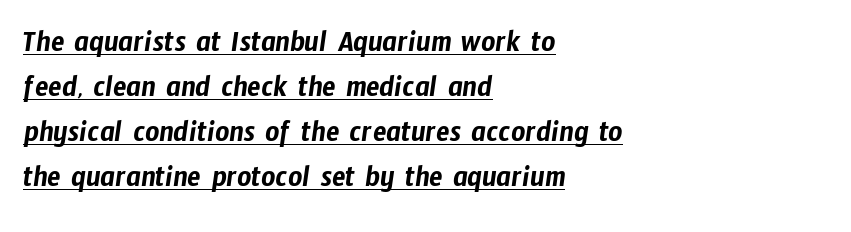
{"serif": "no", "width": "condensed", "stroke_contrast": "low", "x_height": "medium", "monospaced": "no", "underline": "yes", "align": "left", "line_spacing": "normal", "line_spacing_ratio": 1.45, "letter_spacing": "normal", "letter_spacing_em": 0.0, "glyph_px": 31}
